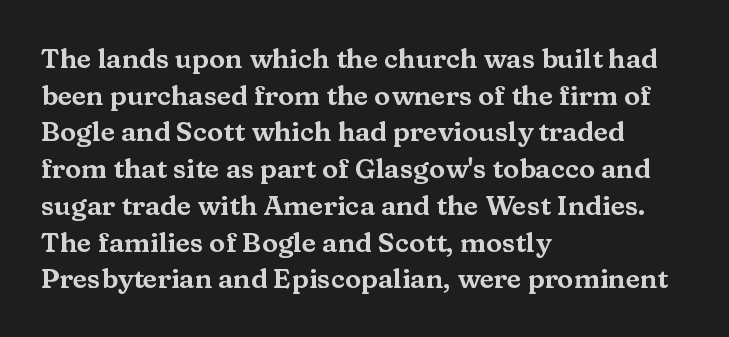
{"italic": "no", "underline": "no", "align": "left", "line_spacing": "normal", "line_spacing_ratio": 1.36, "letter_spacing": "normal", "letter_spacing_em": 0.0, "glyph_px": 27}
